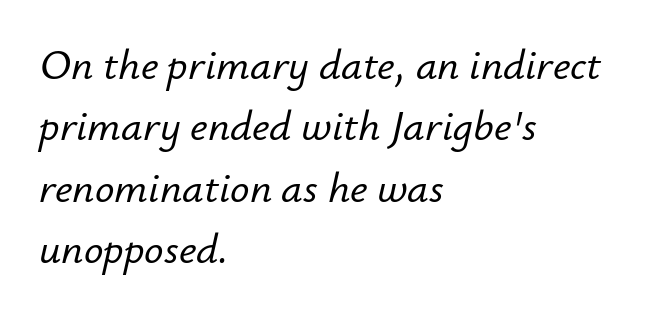
The image shows 43 px text type, italic (leaning right); set left-aligned, normal line spacing (1.43x), normal letter spacing, not underlined; low stroke contrast and a small x-height.
